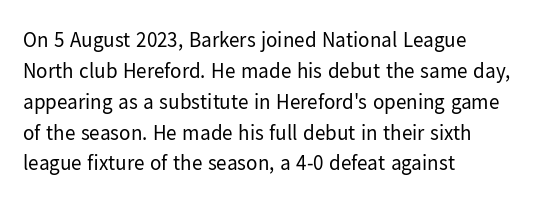
Q: Is the text bold? A: No.
Q: Is the text italic (slanted)? A: No, it is upright.
Q: Is the text underlined? A: No.
Q: How is the paragraph aligned? A: Left-aligned.
Q: Is the spacing between letters normal or unusually wide? A: Normal.
Q: Is the spacing between lines tight, normal or loose? A: Normal.
